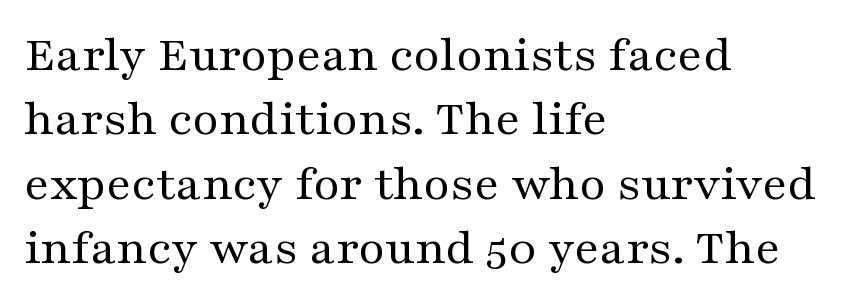
The image shows 51 px regular-weight, wide serif type, upright; set left-aligned, normal line spacing (1.26x), normal letter spacing, not underlined; medium stroke contrast and a medium x-height.
